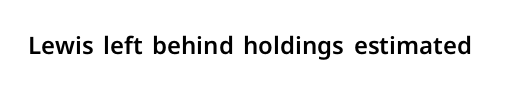
Observe the ordinary spacing: letters are neighbours, not strangers. Underline: absent. Rendered with straight, roman letterforms.
